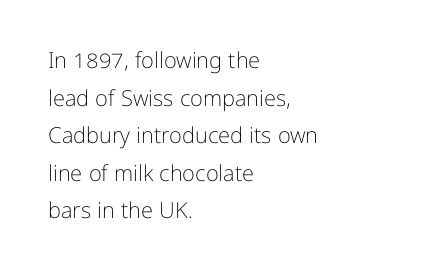
{"italic": "no", "bold": "no", "underline": "no", "align": "left", "line_spacing_ratio": 1.71, "letter_spacing": "normal", "letter_spacing_em": 0.0, "glyph_px": 22}
